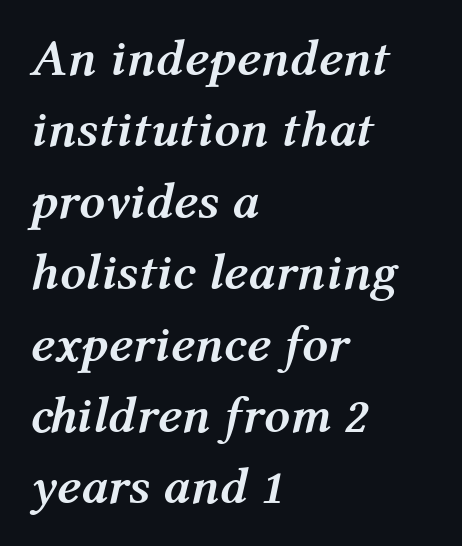
{"italic": "yes", "lean": "right", "slant_degrees": 12, "bold": "yes", "weight": "semibold", "width": "normal", "stroke_contrast": "medium", "x_height": "medium", "monospaced": "no", "underline": "no", "align": "left", "line_spacing": "normal", "line_spacing_ratio": 1.4, "letter_spacing": "normal", "letter_spacing_em": 0.0, "glyph_px": 51}
